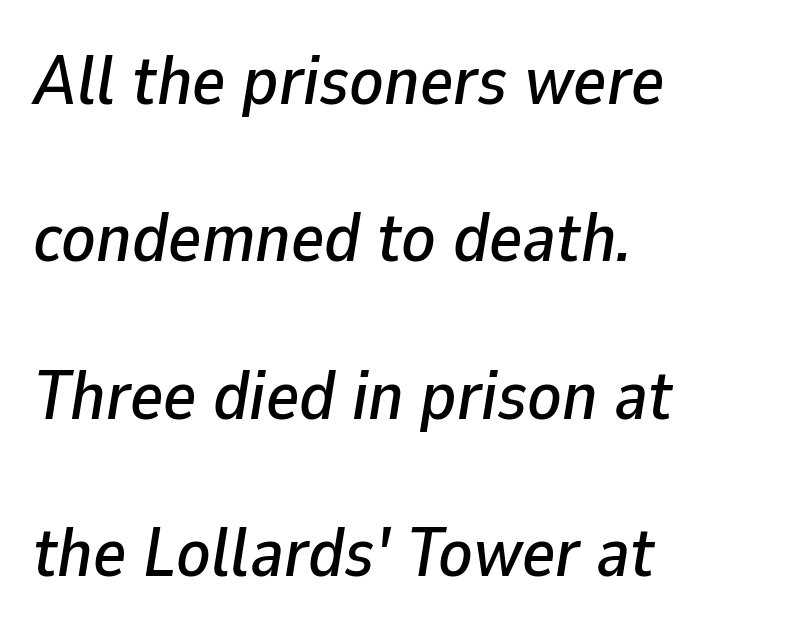
The text block is weighted toward the left margin, trailing off unevenly rightward. Short note: letters normally spaced. Proportional: the letters do not fall into vertical columns. Posture: slanted.
